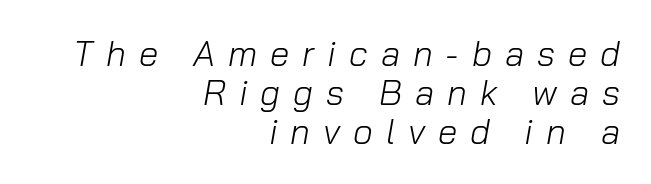
{"italic": "yes", "lean": "right", "slant_degrees": 10, "bold": "no", "weight": "light", "width": "normal", "stroke_contrast": "low", "x_height": "medium", "monospaced": "no", "underline": "no", "align": "right", "line_spacing": "tight", "line_spacing_ratio": 1.11, "letter_spacing": "wide", "letter_spacing_em": 0.37, "glyph_px": 35}
